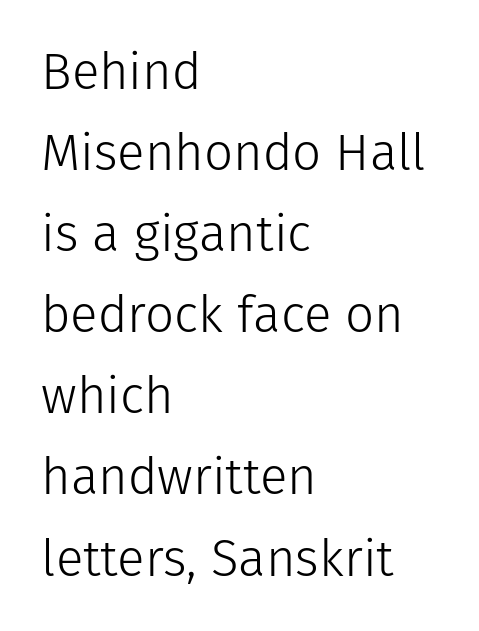
{"serif": "no", "italic": "no", "bold": "no", "weight": "light", "width": "normal", "stroke_contrast": "low", "x_height": "medium", "monospaced": "no", "underline": "no", "align": "left", "line_spacing": "normal", "line_spacing_ratio": 1.59, "letter_spacing": "normal", "letter_spacing_em": 0.0, "glyph_px": 51}
